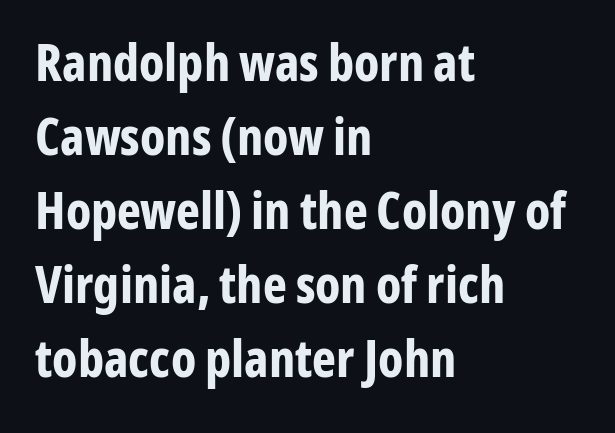
{"serif": "no", "italic": "no", "bold": "yes", "weight": "bold", "width": "condensed", "stroke_contrast": "low", "x_height": "medium", "monospaced": "no", "underline": "no", "align": "left", "line_spacing": "normal", "line_spacing_ratio": 1.45, "letter_spacing": "normal", "letter_spacing_em": 0.0, "glyph_px": 51}
